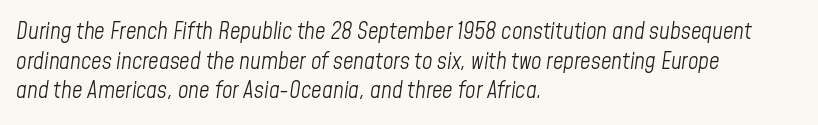
Q: Is the text bold? A: No.
Q: Is the text italic (slanted)? A: Yes, it leans right by about 8 degrees.
Q: Is the text underlined? A: No.
Q: How is the paragraph aligned? A: Left-aligned.
Q: Is the spacing between letters normal or unusually wide? A: Normal.
Q: Is the spacing between lines tight, normal or loose? A: Normal.
